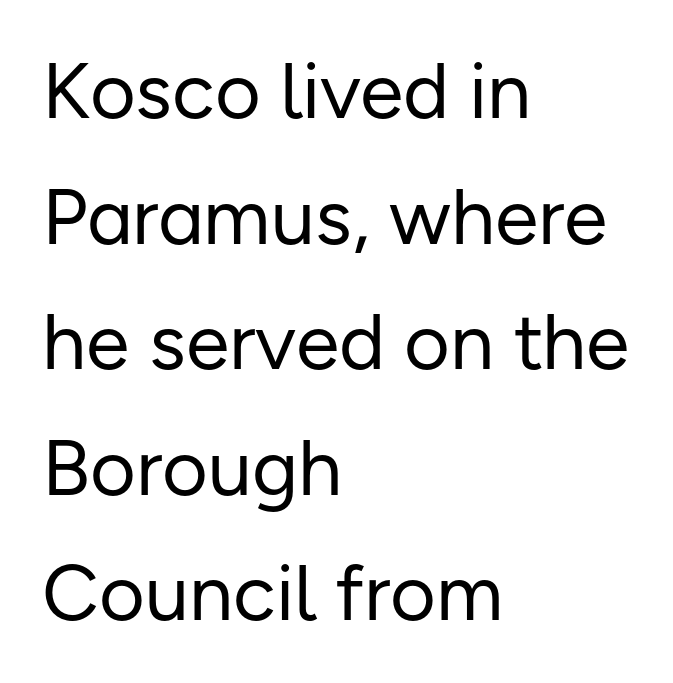
The image shows 79 px regular-weight sans-serif type, upright; set left-aligned, normal line spacing (1.59x), normal letter spacing, not underlined; low stroke contrast and a medium x-height.
